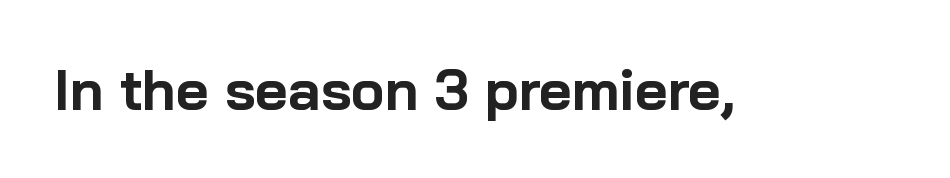
Q: Is the text bold? A: Yes.
Q: Is the text italic (slanted)? A: No, it is upright.
Q: Is the typeface a serif or a sans-serif typeface? A: Sans-serif.
Q: Is the text underlined? A: No.
Q: Is the spacing between letters normal or unusually wide? A: Normal.
Q: Width (condensed, normal, or wide)? A: Normal.
Q: Stroke contrast? A: Low.
Q: x-height? A: Medium.
Q: Monospaced? A: No.
